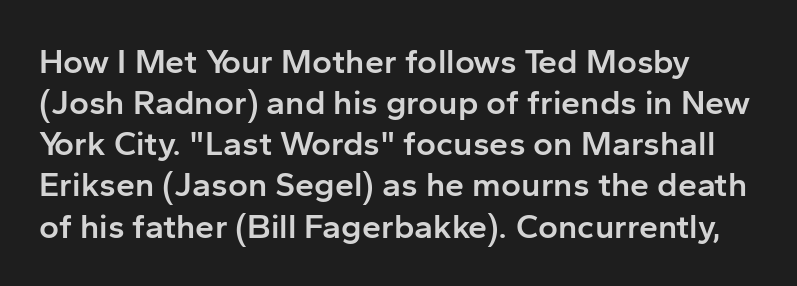
Q: Is the text bold? A: Semi-bold.
Q: Is the text italic (slanted)? A: No, it is upright.
Q: Is the typeface a serif or a sans-serif typeface? A: Sans-serif.
Q: Is the text underlined? A: No.
Q: Is the spacing between letters normal or unusually wide? A: Normal.
Q: Width (condensed, normal, or wide)? A: Normal.
Q: Stroke contrast? A: Low.
Q: x-height? A: Medium.
Q: Monospaced? A: No.
